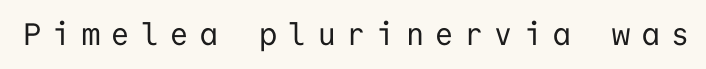
The passage shown is typed in a monospace face where columns stay perfectly aligned. Examine the stroke ends and you'll find no serifs. Weight: in the light-to-regular range. Underline: absent. This is the regular roman posture of the typeface.
